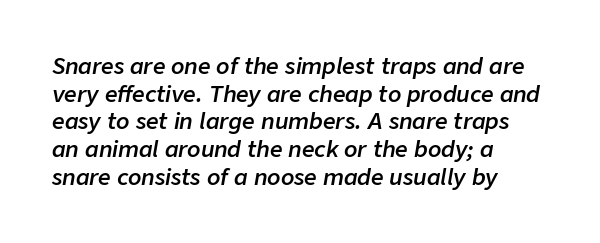
Q: Is the text bold? A: Semi-bold.
Q: Is the text italic (slanted)? A: Yes, it leans right by about 9 degrees.
Q: Is the text underlined? A: No.
Q: How is the paragraph aligned? A: Left-aligned.
Q: Is the spacing between letters normal or unusually wide? A: Normal.
Q: Is the spacing between lines tight, normal or loose? A: Normal.
